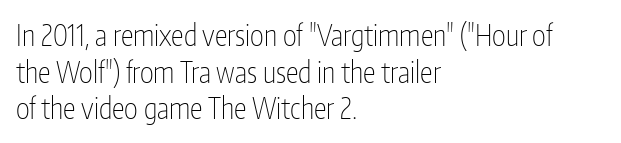
Every stem runs plumb, perpendicular to the baseline. Just letters on the line, the space beneath them empty. These lines are composed in type without serifs. Weight: regular or lighter. One-word summary of the alignment: left. Horizontal bands of white between lines are of average thickness.
